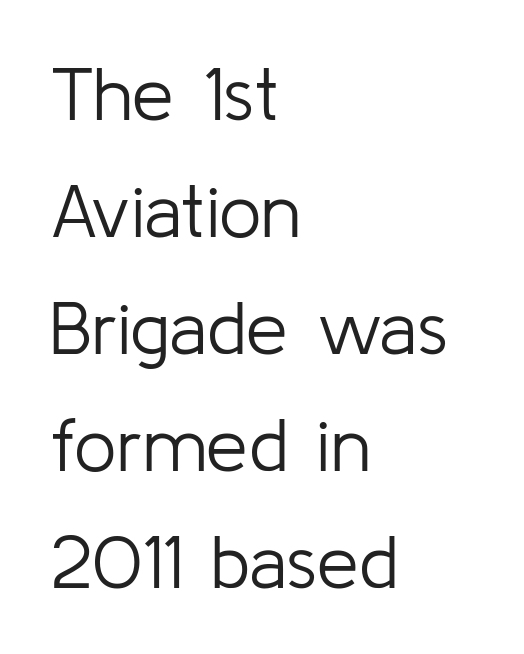
Q: Is the text bold? A: No.
Q: Is the text italic (slanted)? A: No, it is upright.
Q: Is the typeface a serif or a sans-serif typeface? A: Sans-serif.
Q: Is the text underlined? A: No.
Q: How is the paragraph aligned? A: Left-aligned.
Q: Is the spacing between letters normal or unusually wide? A: Normal.
Q: Is the spacing between lines tight, normal or loose? A: Normal.
Q: Width (condensed, normal, or wide)? A: Normal.
Q: Stroke contrast? A: Low.
Q: x-height? A: Medium.
Q: Monospaced? A: No.
